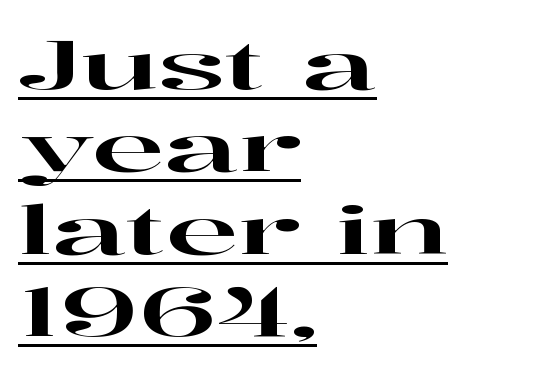
Q: Is the text italic (slanted)? A: No, it is upright.
Q: Is the typeface a serif or a sans-serif typeface? A: Serif.
Q: Is the text underlined? A: Yes.
Q: How is the paragraph aligned? A: Left-aligned.
Q: Is the spacing between letters normal or unusually wide? A: Normal.
Q: Width (condensed, normal, or wide)? A: Wide.
Q: Stroke contrast? A: High.
Q: x-height? A: Medium.
Q: Monospaced? A: No.
